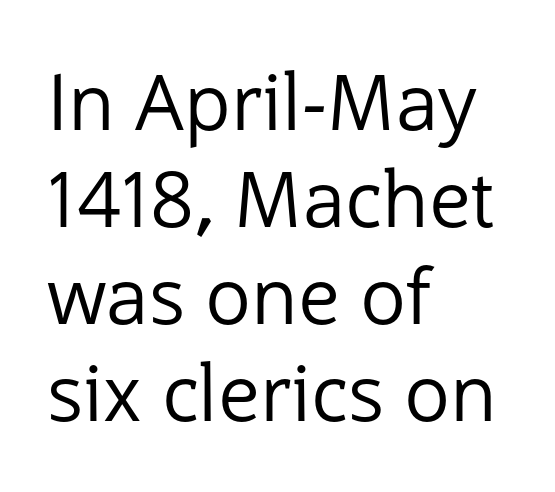
{"serif": "no", "italic": "no", "bold": "no", "weight": "regular", "width": "normal", "stroke_contrast": "low", "x_height": "medium", "monospaced": "no", "underline": "no", "align": "left", "line_spacing": "normal", "line_spacing_ratio": 1.26, "letter_spacing": "normal", "letter_spacing_em": 0.0, "glyph_px": 77}
